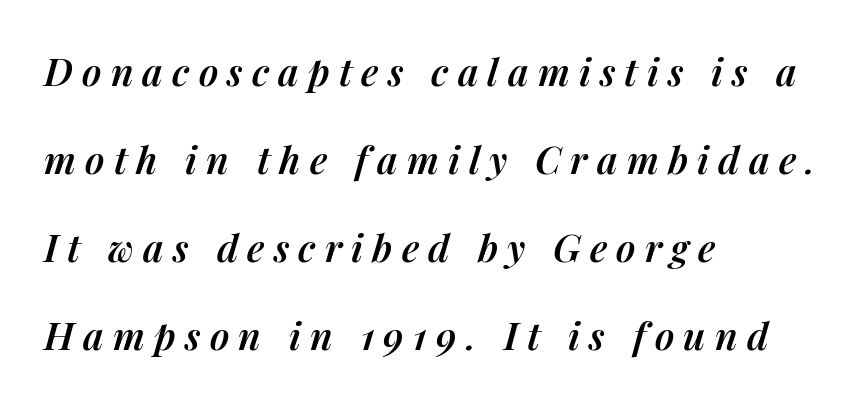
The image shows 38 px semibold type, italic (leaning right); set left-aligned, loose line spacing (2.32x), unusually wide letter spacing (+0.24 em), not underlined; medium stroke contrast and a medium x-height.
